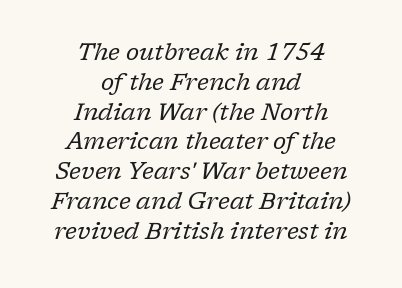
The image shows 24 px text type, italic (leaning right); set centered, line spacing 1.24x, normal letter spacing, not underlined.
